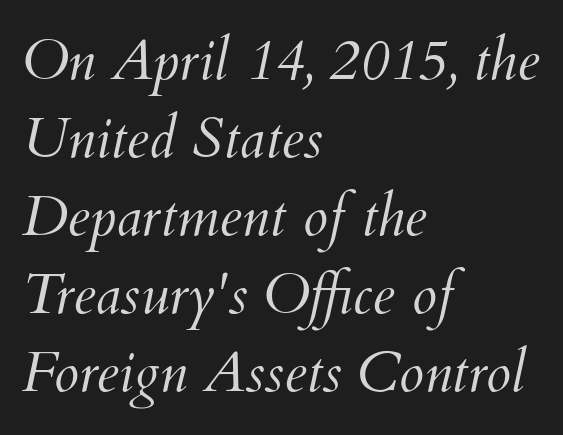
Descenders hang freely into open space. The typesetter chose a ragged-right arrangement here. The axis of the letterforms is tilted away from vertical. The rendering uses natural spacing where letterforms have individual widths. Horizontal bands of white between lines are of average thickness. The cut favours lightness, reaching ordinary text weight at its darkest.
